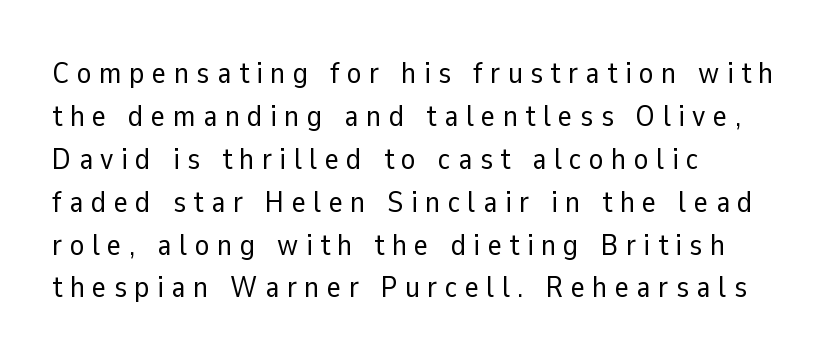
Q: Is the text bold? A: No.
Q: Is the text italic (slanted)? A: No, it is upright.
Q: Is the typeface a serif or a sans-serif typeface? A: Sans-serif.
Q: Is the text underlined? A: No.
Q: How is the paragraph aligned? A: Left-aligned.
Q: Is the spacing between letters normal or unusually wide? A: Unusually wide.
Q: Is the spacing between lines tight, normal or loose? A: Normal.
Q: Width (condensed, normal, or wide)? A: Normal.
Q: Stroke contrast? A: Low.
Q: x-height? A: Medium.
Q: Monospaced? A: No.
